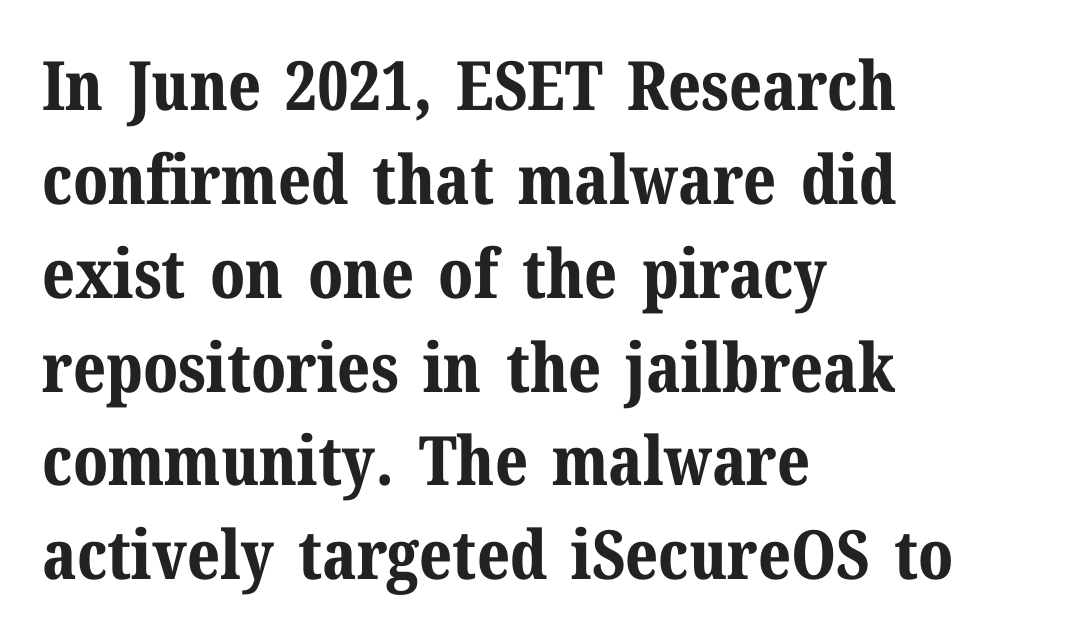
{"serif": "yes", "italic": "no", "bold": "yes", "weight": "bold", "width": "normal", "stroke_contrast": "medium", "x_height": "medium", "monospaced": "no", "underline": "no", "align": "left", "line_spacing": "normal", "line_spacing_ratio": 1.38, "letter_spacing": "normal", "letter_spacing_em": 0.0, "glyph_px": 68}
